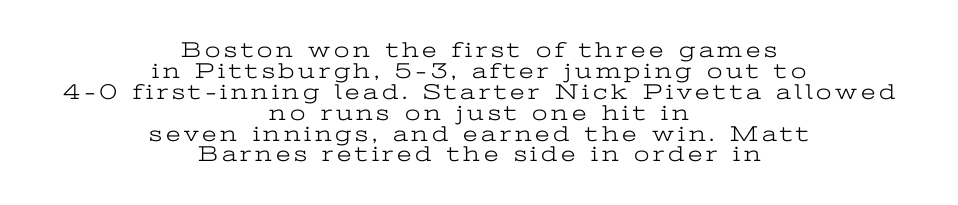
The foot of each line stays bare and open. A student would call this center alignment; a typographer would say set centered. Stems here are at most as thick as an everyday book face. Style check: upright. Summary of vertical rhythm: compact, with narrow interline spacing.
